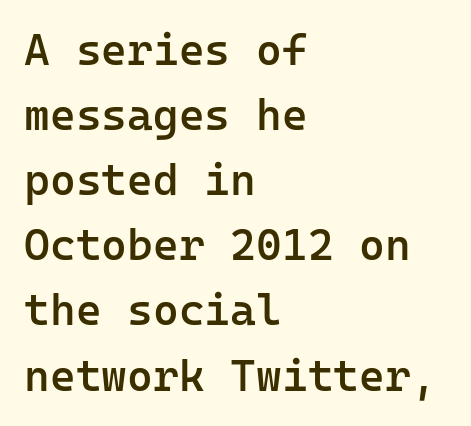
Look at the bottom of the vertical strokes: they stop flat, with no serifs. Check the space under the baseline: it is left empty. The text block is weighted toward the left margin, trailing off unevenly rightward. Caption: standard tracking, unaltered.
